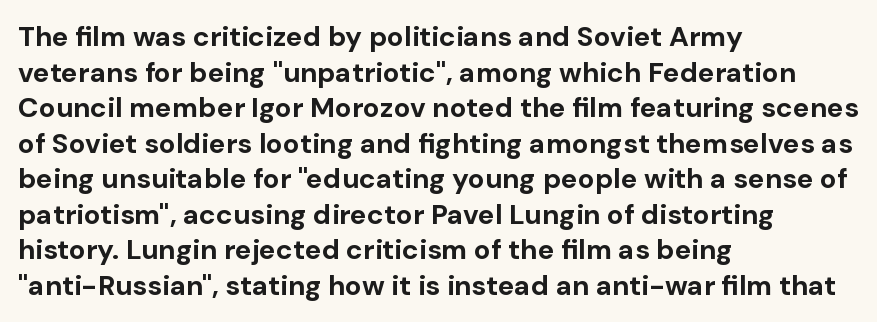
The image shows 28 px bold sans-serif type, upright; set left-aligned, normal line spacing (1.27x), normal letter spacing, not underlined; low stroke contrast and a medium x-height.
